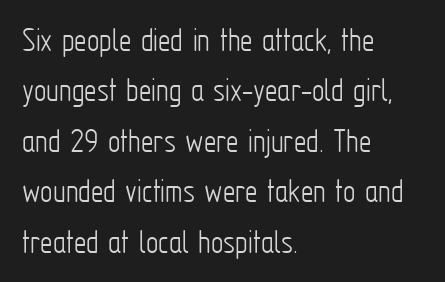
Q: Is the text bold? A: No.
Q: Is the text italic (slanted)? A: No, it is upright.
Q: Is the typeface a serif or a sans-serif typeface? A: Sans-serif.
Q: Is the text underlined? A: No.
Q: How is the paragraph aligned? A: Left-aligned.
Q: Is the spacing between letters normal or unusually wide? A: Normal.
Q: Is the spacing between lines tight, normal or loose? A: Normal.
Q: Width (condensed, normal, or wide)? A: Condensed.
Q: Stroke contrast? A: Low.
Q: x-height? A: Medium.
Q: Monospaced? A: No.
